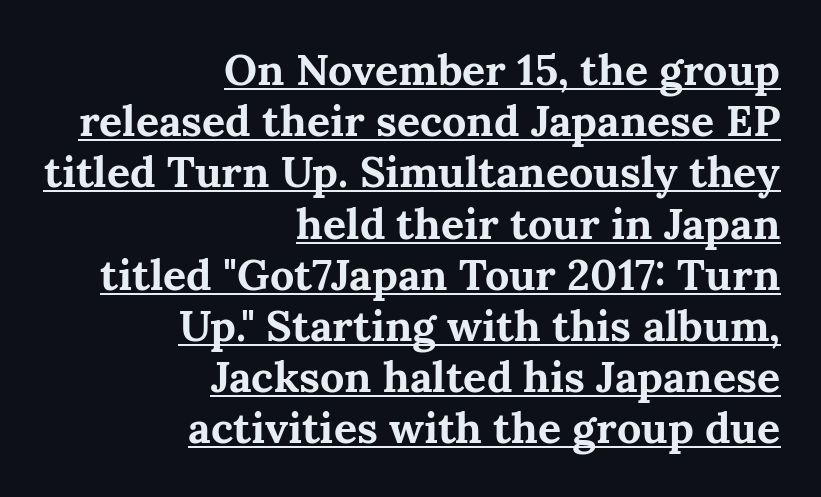
The image shows 43 px bold serif type, upright; set right-aligned, line spacing 1.19x, normal letter spacing, underlined; medium stroke contrast and a medium x-height.
